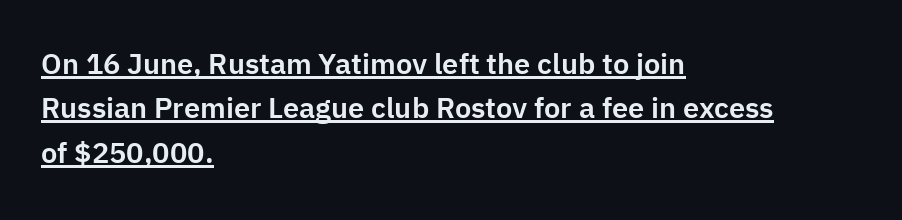
{"serif": "no", "italic": "no", "width": "normal", "stroke_contrast": "low", "x_height": "medium", "monospaced": "no", "underline": "yes", "align": "left", "line_spacing": "normal", "line_spacing_ratio": 1.53, "letter_spacing": "normal", "letter_spacing_em": 0.0, "glyph_px": 29}
